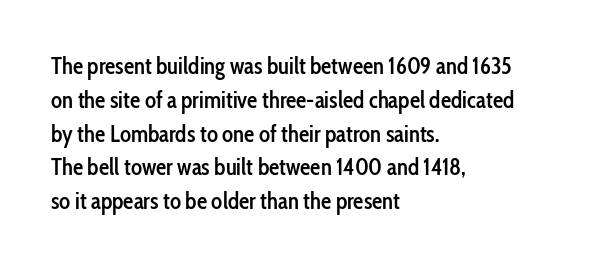
The image shows 23 px text type, upright; set left-aligned, normal line spacing (1.47x), normal letter spacing, not underlined.
